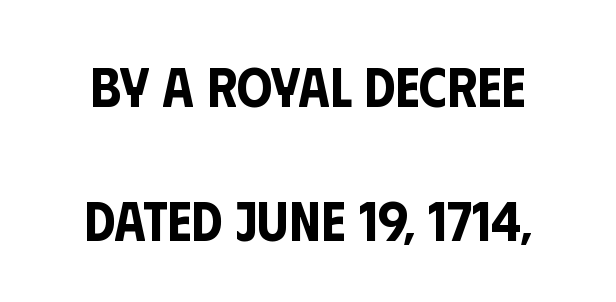
Are there feet on the stems? There aren't — it's a sans. Every character sits straight up, as roman type does. Inter-character spacing is left at the font's built-in metrics. Type without underlining. Horizontal bands of white between lines are thick stripes.
